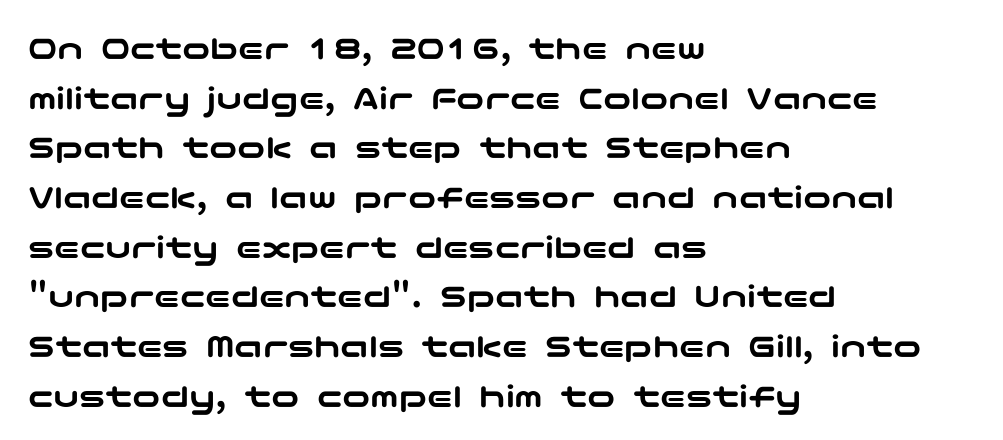
{"serif": "no", "italic": "no", "width": "wide", "stroke_contrast": "low", "x_height": "medium", "underline": "no", "align": "left", "line_spacing": "normal", "line_spacing_ratio": 1.42, "letter_spacing": "normal", "letter_spacing_em": 0.0, "glyph_px": 35}
